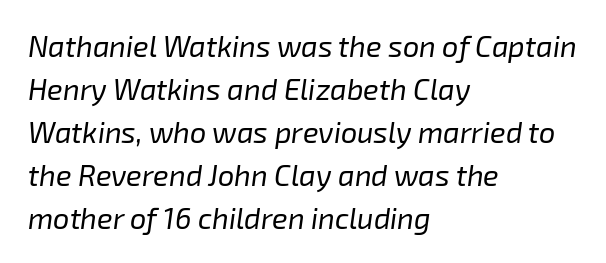
Q: Is the text bold? A: No.
Q: Is the text italic (slanted)? A: Yes, it leans right by about 8 degrees.
Q: Is the text underlined? A: No.
Q: How is the paragraph aligned? A: Left-aligned.
Q: Is the spacing between letters normal or unusually wide? A: Normal.
Q: Is the spacing between lines tight, normal or loose? A: Normal.
Q: Width (condensed, normal, or wide)? A: Normal.
Q: Stroke contrast? A: Low.
Q: x-height? A: Medium.
Q: Monospaced? A: No.
